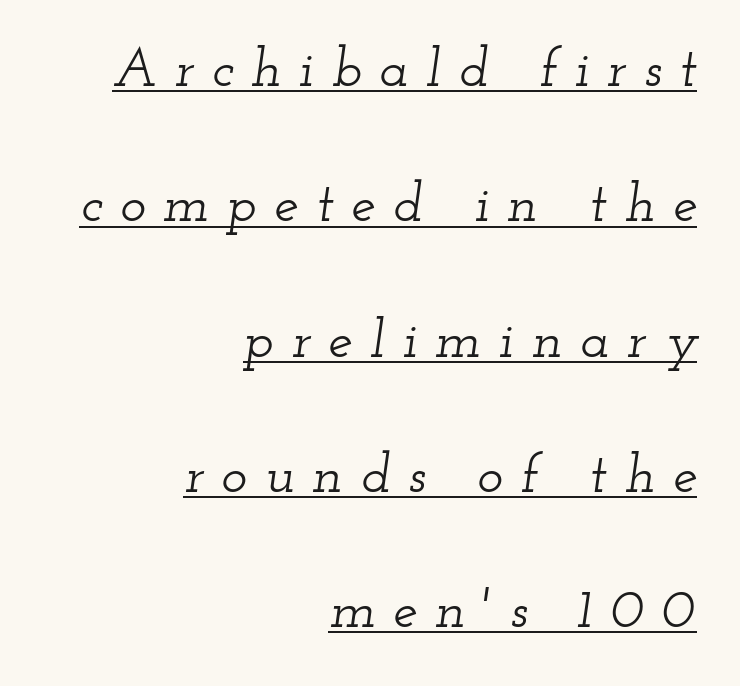
The image shows 55 px wide serif type, italic (leaning right); set right-aligned, loose line spacing (2.46x), unusually wide letter spacing (+0.32 em), underlined; low stroke contrast and a small x-height.
